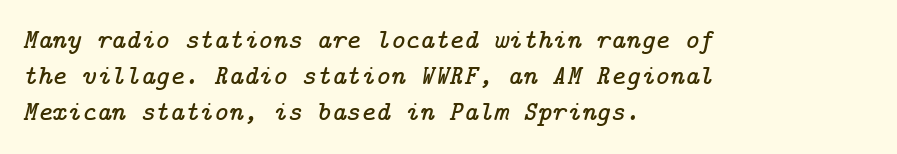
Q: Is the text italic (slanted)? A: Yes, it leans right by about 14 degrees.
Q: Is the typeface a serif or a sans-serif typeface? A: Serif.
Q: Is the text underlined? A: No.
Q: How is the paragraph aligned? A: Left-aligned.
Q: Is the spacing between letters normal or unusually wide? A: Normal.
Q: Is the spacing between lines tight, normal or loose? A: Normal.
Q: Width (condensed, normal, or wide)? A: Normal.
Q: Stroke contrast? A: Low.
Q: x-height? A: Medium.
